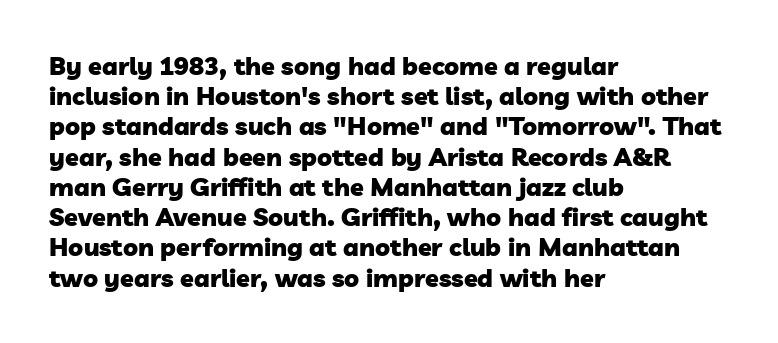
{"bold": "yes", "underline": "no", "align": "left", "line_spacing_ratio": 1.21, "letter_spacing": "normal", "letter_spacing_em": 0.0, "glyph_px": 25}
